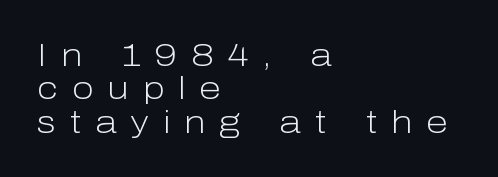
The image shows 32 px light sans-serif type, upright; set left-aligned, tight line spacing (1.04x), unusually wide letter spacing (+0.44 em), not underlined; low stroke contrast and a medium x-height.
